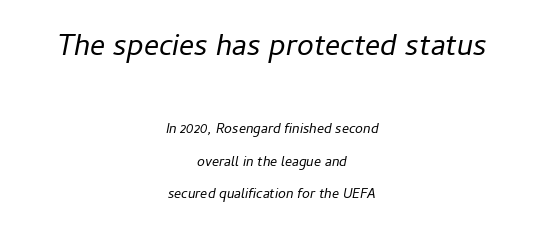
Leading: increased. The rendering uses natural spacing where letterforms have individual widths. The type is set solid horizontally, with unmodified tracking. The baseline area is clear.
